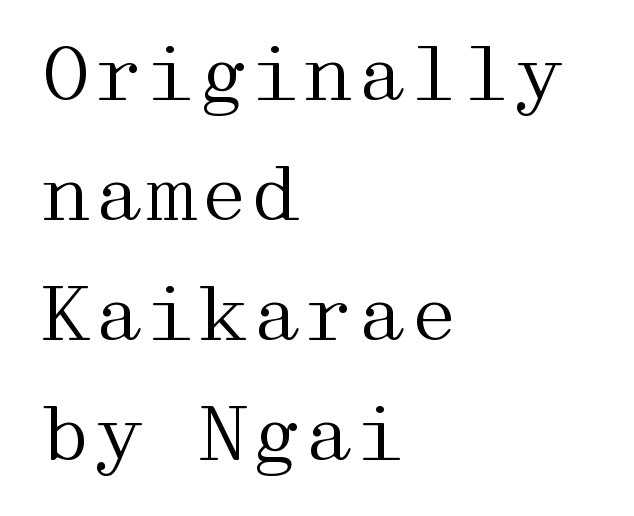
{"serif": "yes", "italic": "no", "bold": "no", "weight": "regular", "width": "wide", "stroke_contrast": "medium", "x_height": "medium", "underline": "no", "align": "left", "line_spacing": "normal", "line_spacing_ratio": 1.6, "letter_spacing": "normal", "letter_spacing_em": 0.0, "glyph_px": 75}
